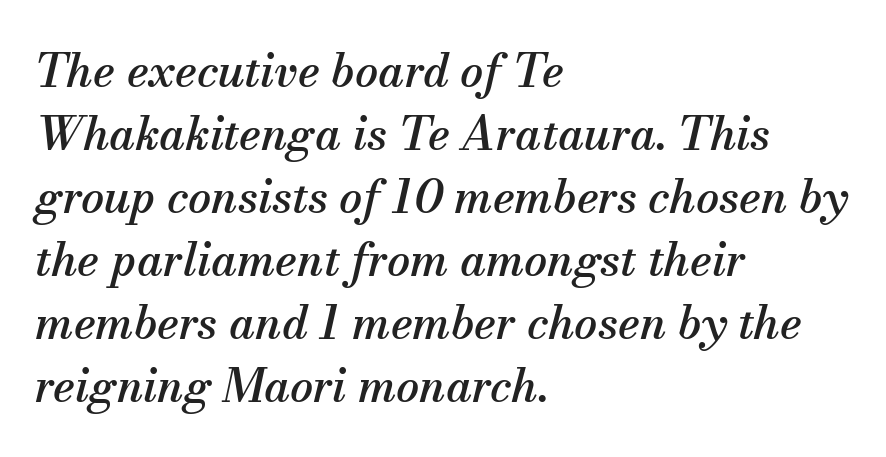
Q: Is the text italic (slanted)? A: Yes, it leans right by about 13 degrees.
Q: Is the typeface a serif or a sans-serif typeface? A: Serif.
Q: Is the text underlined? A: No.
Q: How is the paragraph aligned? A: Left-aligned.
Q: Is the spacing between letters normal or unusually wide? A: Normal.
Q: Is the spacing between lines tight, normal or loose? A: Normal.
Q: Width (condensed, normal, or wide)? A: Normal.
Q: Stroke contrast? A: Medium.
Q: x-height? A: Small.
Q: Monospaced? A: No.
